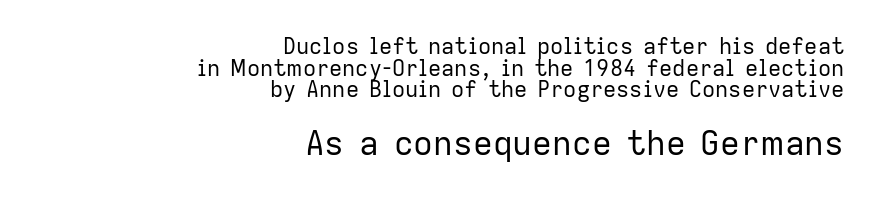
{"serif": "no", "italic": "no", "bold": "no", "weight": "regular", "width": "normal", "stroke_contrast": "low", "x_height": "medium", "monospaced": "no", "underline": "no", "align": "right", "line_spacing": "tight", "line_spacing_ratio": 0.98, "letter_spacing": "normal", "letter_spacing_em": 0.0, "larger_block": "second", "size_ratio": 1.5, "glyph_px": 33}
